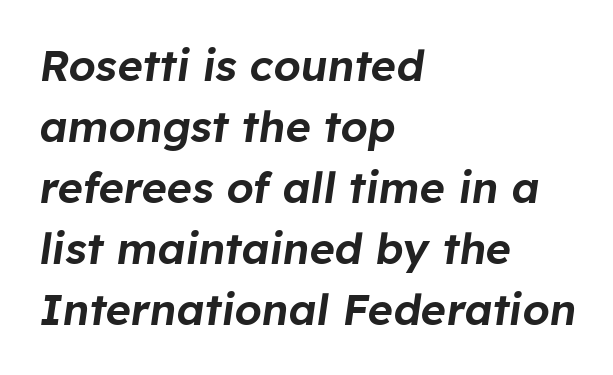
Q: Is the text italic (slanted)? A: Yes, it leans right by about 8 degrees.
Q: Is the text underlined? A: No.
Q: How is the paragraph aligned? A: Left-aligned.
Q: Is the spacing between letters normal or unusually wide? A: Normal.
Q: Is the spacing between lines tight, normal or loose? A: Normal.
Q: Width (condensed, normal, or wide)? A: Normal.
Q: Stroke contrast? A: Low.
Q: x-height? A: Medium.
Q: Monospaced? A: No.
